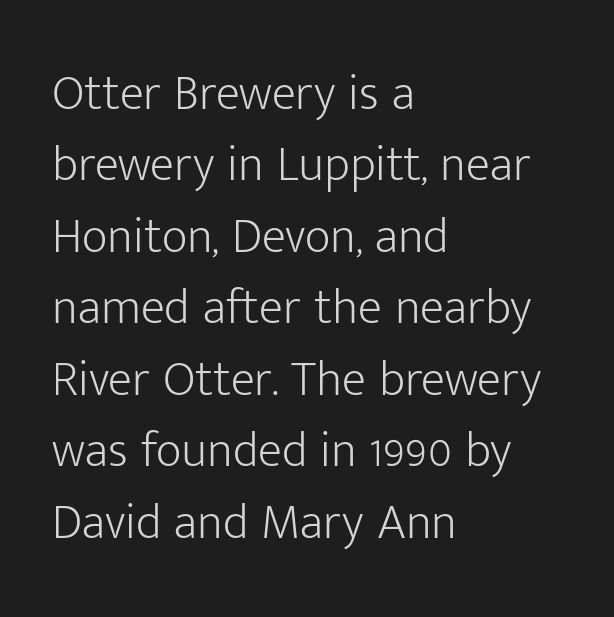
The image shows 50 px light sans-serif type, upright; set left-aligned, normal line spacing (1.43x), normal letter spacing, not underlined; low stroke contrast and a medium x-height.
